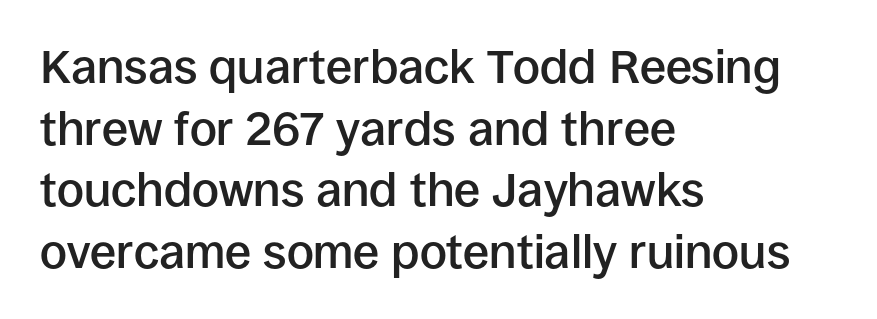
The image shows 47 px semibold sans-serif type, upright; set left-aligned, normal line spacing (1.31x), normal letter spacing, not underlined; low stroke contrast and a large x-height.
